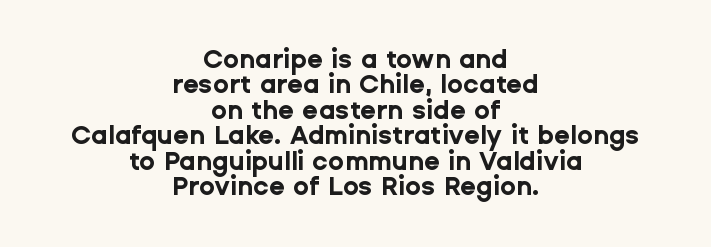
Centered paragraph, ragged on both sides. This is heavy type, rendered in bold. You could call the tracking neutral — neither tight nor loose. Interline gaps are noticeably narrow in this sample. Each row of text sits above clean, open space.
